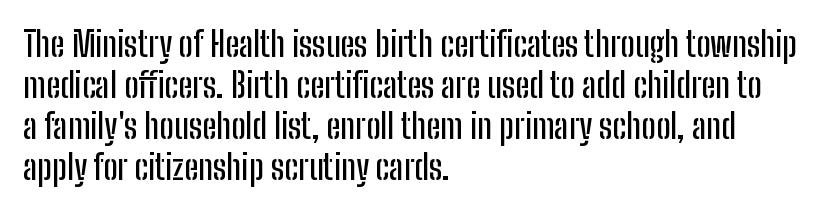
{"serif": "no", "italic": "no", "width": "condensed", "stroke_contrast": "low", "x_height": "medium", "monospaced": "no", "underline": "no", "align": "left", "line_spacing_ratio": 1.21, "letter_spacing": "normal", "letter_spacing_em": 0.0, "glyph_px": 34}
